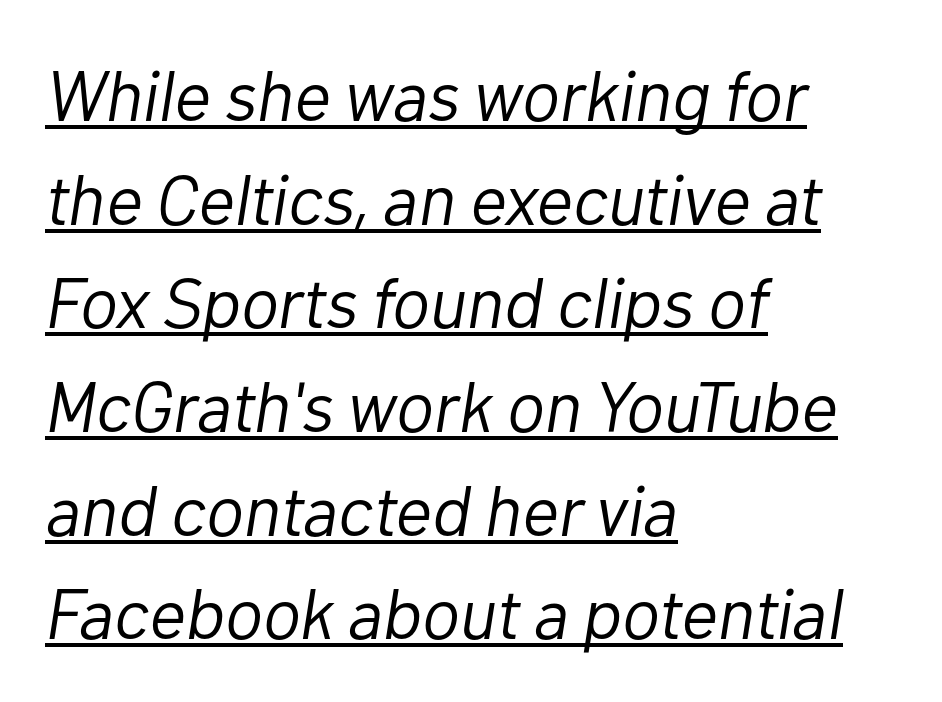
The image shows 71 px light type, italic (leaning right); set left-aligned, normal line spacing (1.46x), normal letter spacing, underlined; low stroke contrast and a medium x-height.
